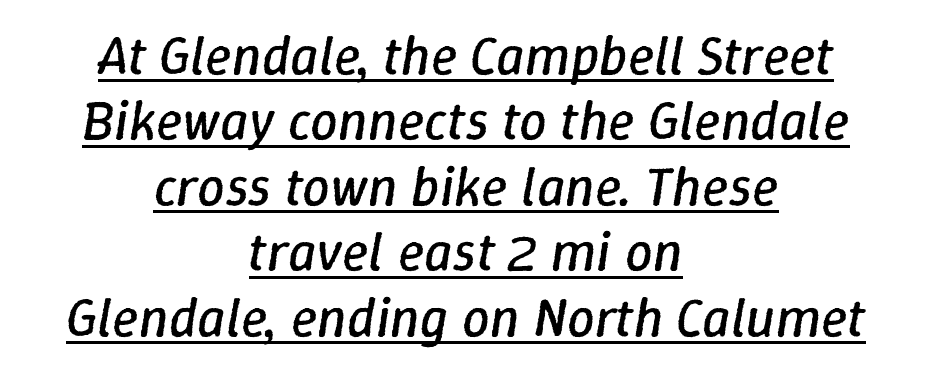
Stroke thickness stays within the range of a standard reading face or lighter. Centered paragraph, ragged on both sides. The face used here is proportionally spaced, like ordinary book or web type. Yep, that's italic — everything's leaning.
